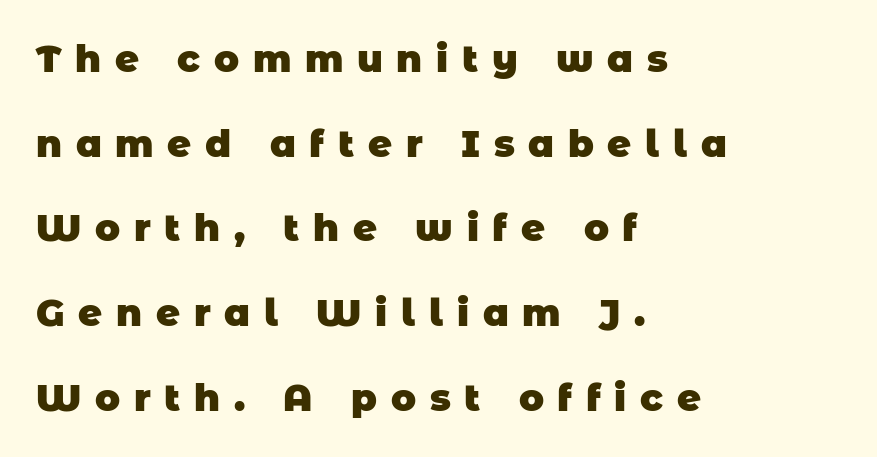
{"serif": "no", "bold": "yes", "weight": "heavy", "width": "normal", "stroke_contrast": "low", "x_height": "large", "monospaced": "no", "underline": "no", "align": "left", "line_spacing": "loose", "line_spacing_ratio": 2.29, "letter_spacing": "wide", "letter_spacing_em": 0.37, "glyph_px": 37}
